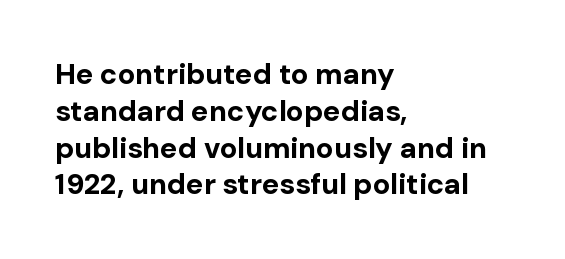
Q: Is the text bold? A: Yes.
Q: Is the text italic (slanted)? A: No, it is upright.
Q: Is the typeface a serif or a sans-serif typeface? A: Sans-serif.
Q: Is the text underlined? A: No.
Q: How is the paragraph aligned? A: Left-aligned.
Q: Is the spacing between letters normal or unusually wide? A: Normal.
Q: Is the spacing between lines tight, normal or loose? A: Normal.
Q: Width (condensed, normal, or wide)? A: Normal.
Q: Stroke contrast? A: Low.
Q: x-height? A: Medium.
Q: Monospaced? A: No.
